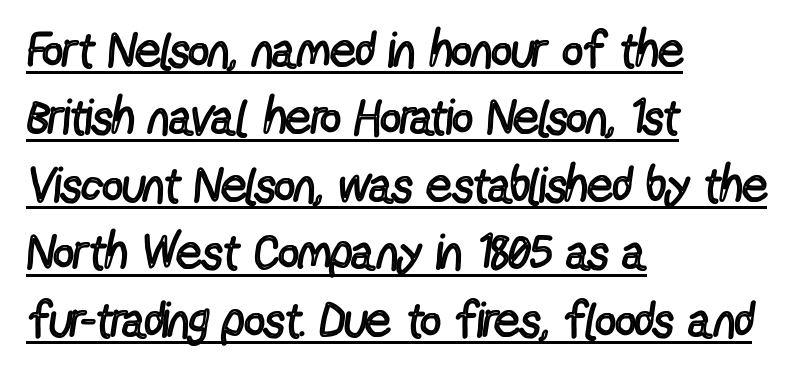
Q: Is the text bold? A: No.
Q: Is the typeface a serif or a sans-serif typeface? A: Sans-serif.
Q: Is the text underlined? A: Yes.
Q: How is the paragraph aligned? A: Left-aligned.
Q: Is the spacing between letters normal or unusually wide? A: Normal.
Q: Is the spacing between lines tight, normal or loose? A: Normal.
Q: Width (condensed, normal, or wide)? A: Condensed.
Q: x-height? A: Medium.
Q: Monospaced? A: No.
